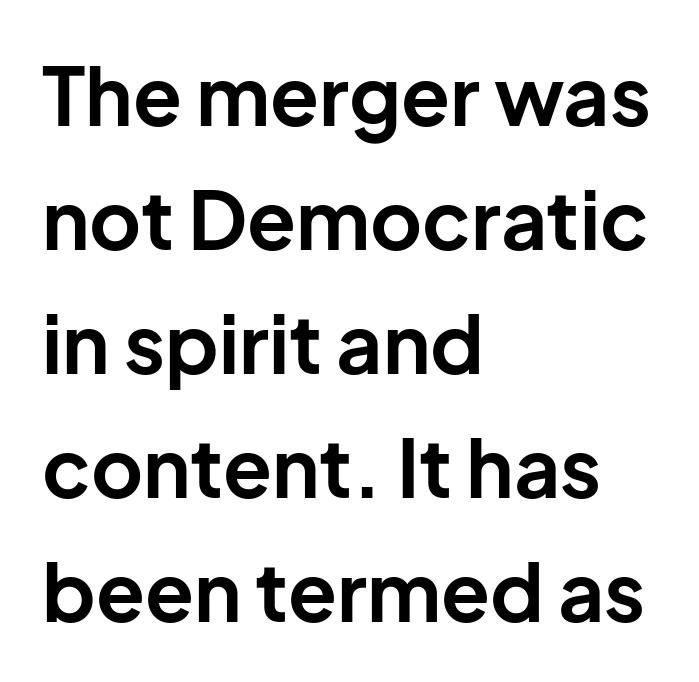
Thick stems and heavy bowls — unmistakably bold. Visually the block forms a straight wall on the left and a jagged coastline on the right. The baseline area is clear. This sample has the flowing, uneven cadence of proportional lettering. One glance says typical: line gaps are just what's usual. Honestly, the letter spacing is just normal — you wouldn't notice it.
